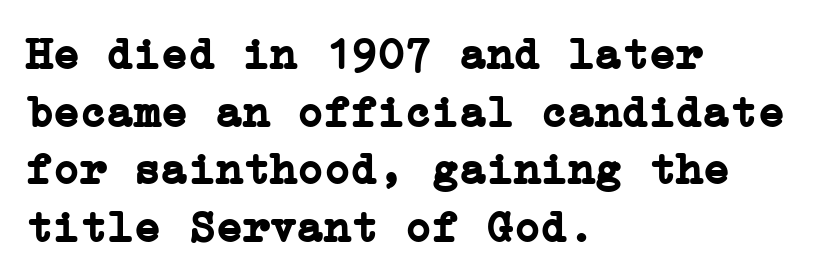
The text was rendered using a seriffed face with decorative stroke endings. On the weight axis this lands at bold, roughly 700. The line texture is even and compact thanks to regular tracking. The type sits square on the baseline with zero lean.
